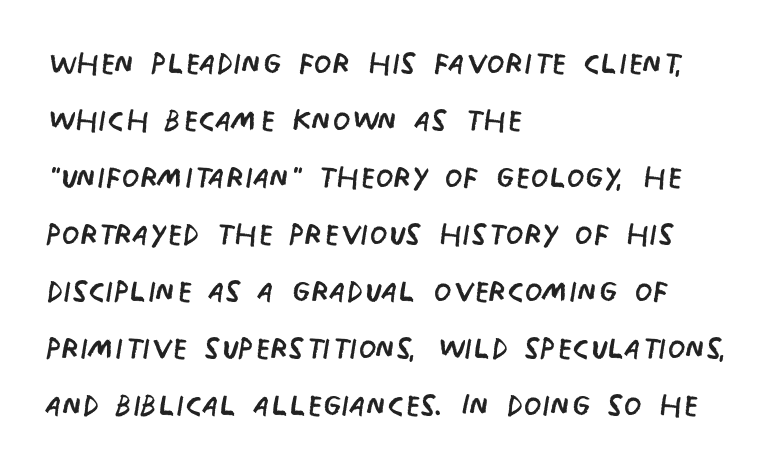
Q: Is the text bold? A: No.
Q: Is the typeface a serif or a sans-serif typeface? A: Sans-serif.
Q: Is the text underlined? A: No.
Q: How is the paragraph aligned? A: Left-aligned.
Q: Is the spacing between letters normal or unusually wide? A: Normal.
Q: Is the spacing between lines tight, normal or loose? A: Normal.
Q: Width (condensed, normal, or wide)? A: Condensed.
Q: Stroke contrast? A: Low.
Q: x-height? A: Large.
Q: Monospaced? A: No.
